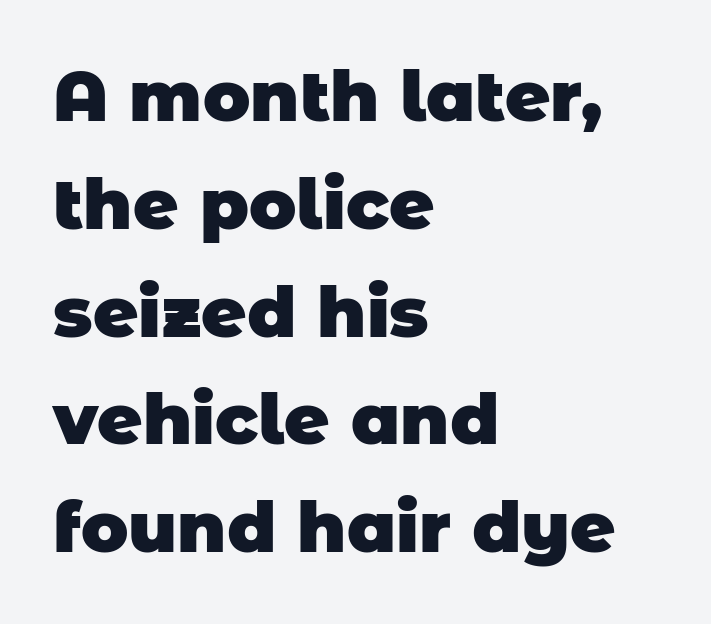
Q: Is the text bold? A: Yes.
Q: Is the typeface a serif or a sans-serif typeface? A: Sans-serif.
Q: Is the text underlined? A: No.
Q: How is the paragraph aligned? A: Left-aligned.
Q: Is the spacing between letters normal or unusually wide? A: Normal.
Q: Is the spacing between lines tight, normal or loose? A: Normal.
Q: Width (condensed, normal, or wide)? A: Normal.
Q: Stroke contrast? A: Low.
Q: x-height? A: Large.
Q: Monospaced? A: No.
